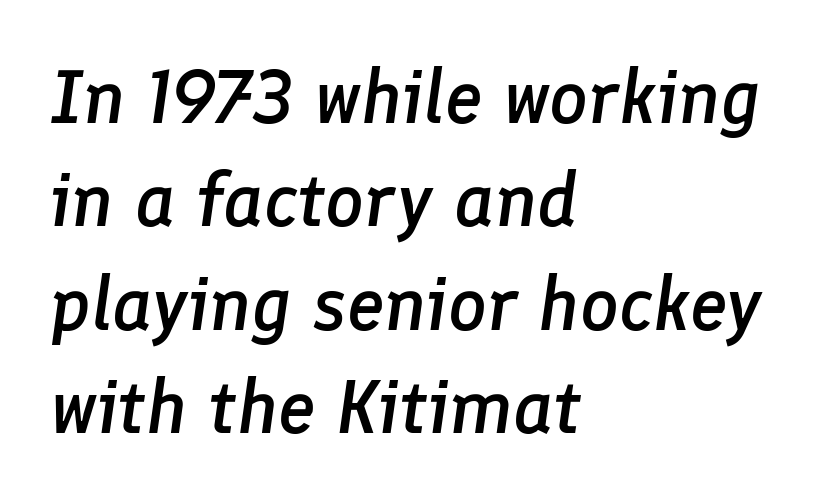
It's the slanting kind of type. Characters follow at the spacing the type designer built in. On the weight axis this lands at semibold, roughly 600. Is this a fixed-width face? No — the glyphs have proportional, varying widths. Each new line begins a customary step beneath the previous one. Caption: multi-line text, flush left, ragged right.
